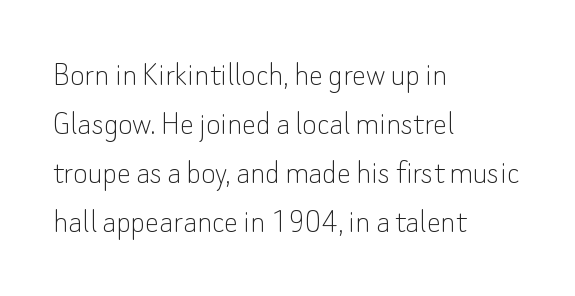
{"serif": "no", "italic": "no", "bold": "no", "weight": "thin", "width": "normal", "stroke_contrast": "low", "x_height": "small", "monospaced": "no", "underline": "no", "align": "left", "line_spacing": "normal", "line_spacing_ratio": 1.4, "letter_spacing": "normal", "letter_spacing_em": 0.0, "glyph_px": 35}
